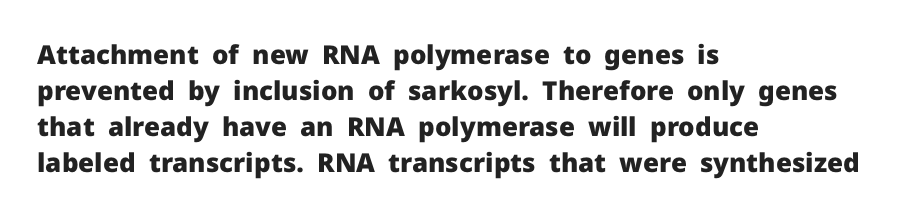
The image shows 26 px bold type, upright; set left-aligned, normal line spacing (1.39x), normal letter spacing, not underlined.
